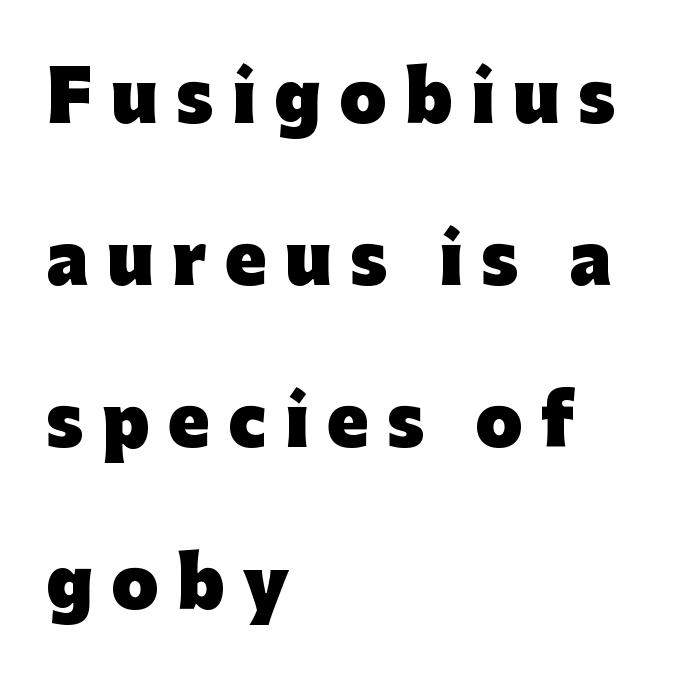
The image shows 68 px heavy sans-serif type, upright; set left-aligned, loose line spacing (2.38x), unusually wide letter spacing (+0.27 em), not underlined; low stroke contrast and a medium x-height.
